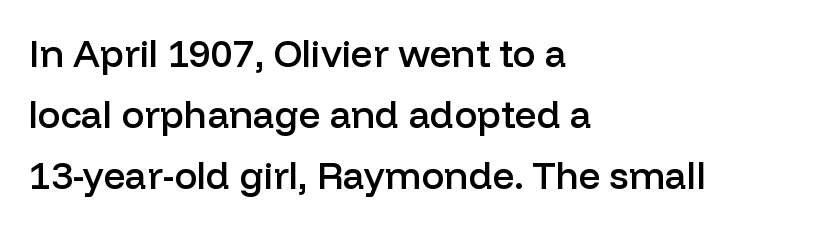
Q: Is the text bold? A: Semi-bold.
Q: Is the text italic (slanted)? A: No, it is upright.
Q: Is the typeface a serif or a sans-serif typeface? A: Sans-serif.
Q: Is the text underlined? A: No.
Q: How is the paragraph aligned? A: Left-aligned.
Q: Is the spacing between letters normal or unusually wide? A: Normal.
Q: Is the spacing between lines tight, normal or loose? A: Normal.
Q: Width (condensed, normal, or wide)? A: Normal.
Q: Stroke contrast? A: Low.
Q: x-height? A: Medium.
Q: Monospaced? A: No.
